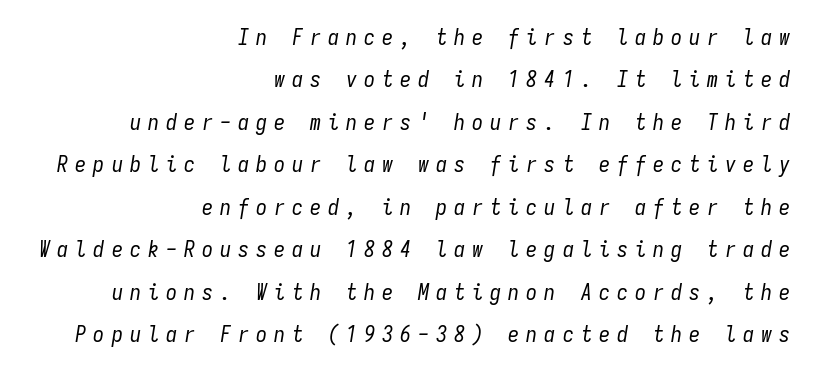
{"italic": "yes", "lean": "right", "slant_degrees": 9, "bold": "no", "underline": "no", "align": "right", "line_spacing": "loose", "line_spacing_ratio": 1.93, "letter_spacing": "wide", "letter_spacing_em": 0.32, "glyph_px": 22}
